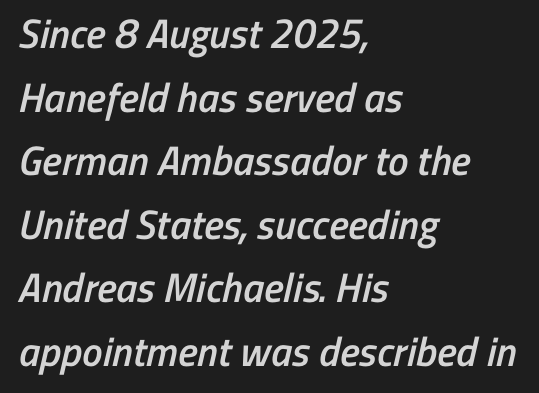
{"serif": "no", "bold": "semi", "weight": "semibold", "width": "condensed", "stroke_contrast": "low", "x_height": "medium", "monospaced": "no", "underline": "no", "align": "left", "line_spacing": "normal", "line_spacing_ratio": 1.55, "letter_spacing": "normal", "letter_spacing_em": 0.0, "glyph_px": 41}
